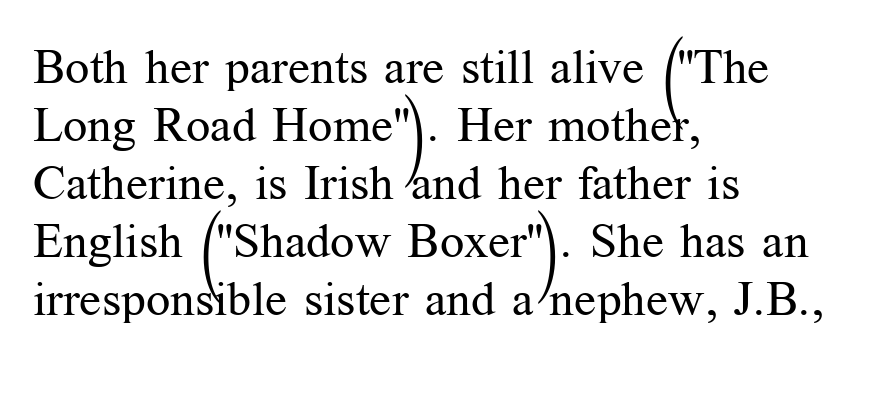
{"serif": "yes", "italic": "no", "bold": "no", "weight": "regular", "width": "normal", "stroke_contrast": "medium", "x_height": "medium", "monospaced": "no", "underline": "no", "align": "left", "line_spacing_ratio": 1.21, "letter_spacing": "normal", "letter_spacing_em": 0.0, "glyph_px": 48}
